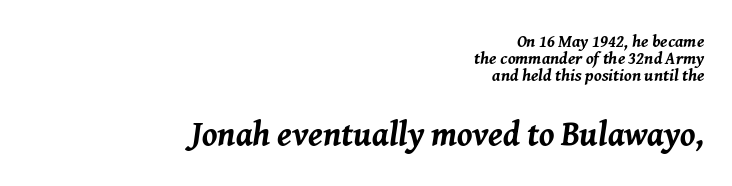
The image shows 34 px bold type, italic (leaning right); set right-aligned, tight line spacing (1.01x), normal letter spacing, not underlined; the second (bottom) block is 2.0x larger; medium stroke contrast and a medium x-height.
